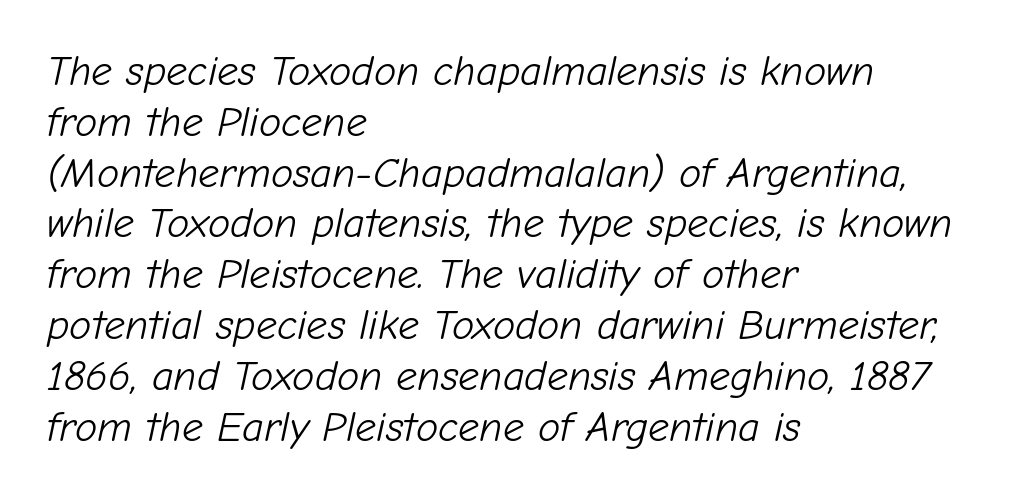
Think of a printed novel: that variable character pitch is what you see here. A bare baseline throughout the passage. This is not heavy type; no bold has been used. The letterforms sit shoulder to shoulder at normal distance.
